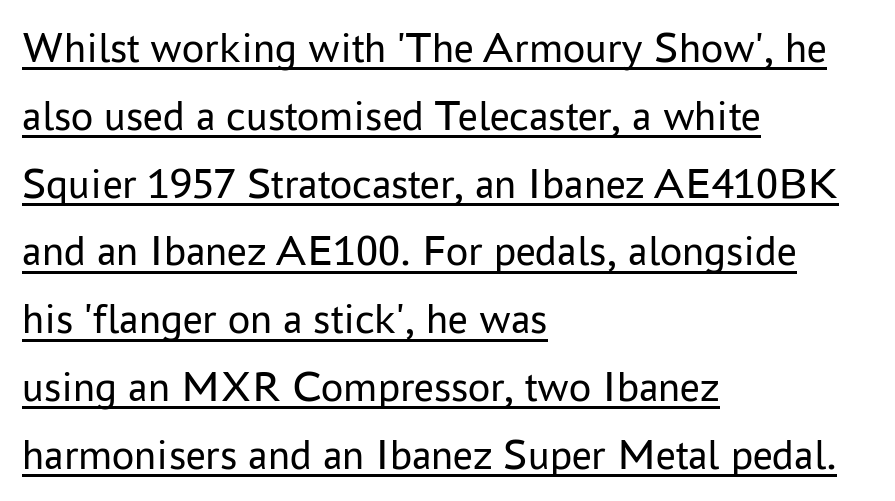
Q: Is the text bold? A: No.
Q: Is the text italic (slanted)? A: No, it is upright.
Q: Is the typeface a serif or a sans-serif typeface? A: Sans-serif.
Q: Is the text underlined? A: Yes.
Q: How is the paragraph aligned? A: Left-aligned.
Q: Is the spacing between letters normal or unusually wide? A: Normal.
Q: Is the spacing between lines tight, normal or loose? A: Normal.
Q: Width (condensed, normal, or wide)? A: Normal.
Q: Stroke contrast? A: Low.
Q: x-height? A: Medium.
Q: Monospaced? A: No.
